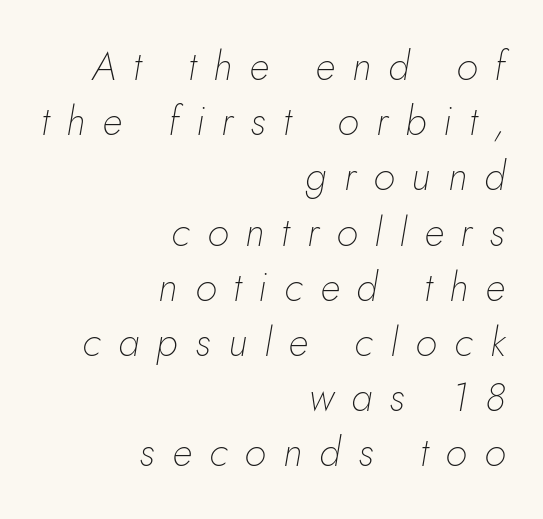
The image shows 40 px thin type, italic (leaning right); set right-aligned, normal line spacing (1.38x), unusually wide letter spacing (+0.43 em), not underlined; low stroke contrast and a small x-height.
